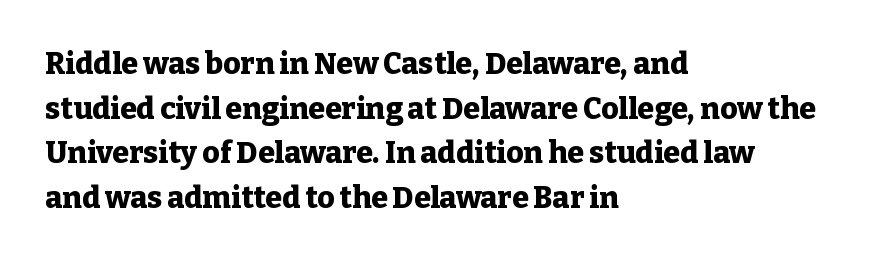
{"serif": "yes", "italic": "no", "bold": "yes", "weight": "heavy", "width": "normal", "stroke_contrast": "low", "x_height": "medium", "monospaced": "no", "underline": "no", "align": "left", "line_spacing": "normal", "line_spacing_ratio": 1.49, "letter_spacing": "normal", "letter_spacing_em": 0.0, "glyph_px": 30}
